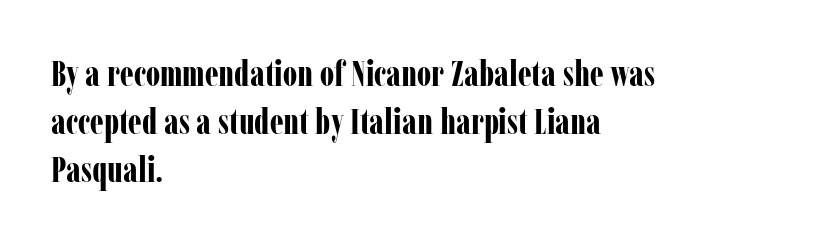
The image shows 36 px bold, condensed serif type, upright; set left-aligned, normal line spacing (1.34x), normal letter spacing, not underlined; low stroke contrast and a medium x-height.
